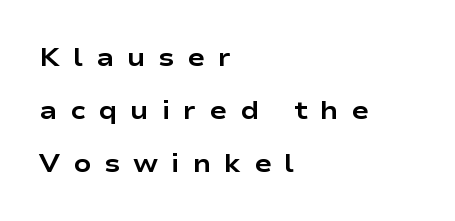
Q: Is the text bold? A: Yes.
Q: Is the text italic (slanted)? A: No, it is upright.
Q: Is the text underlined? A: No.
Q: How is the paragraph aligned? A: Left-aligned.
Q: Is the spacing between letters normal or unusually wide? A: Unusually wide.
Q: Is the spacing between lines tight, normal or loose? A: Loose.
